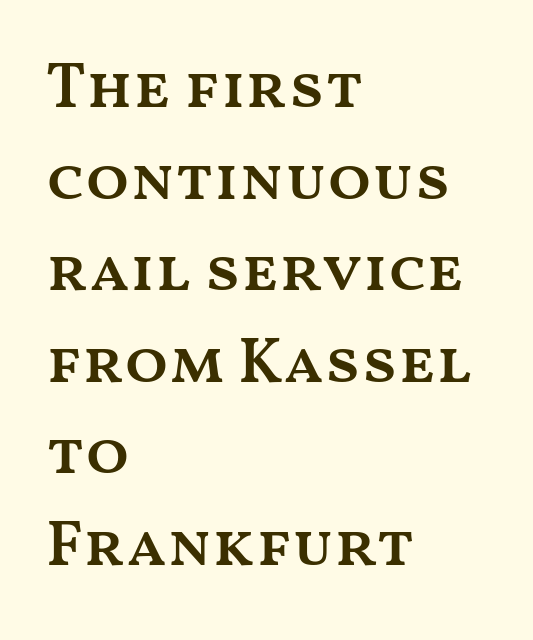
The image shows 64 px semibold, wide type, upright; set left-aligned, normal line spacing (1.43x), normal letter spacing, not underlined; medium stroke contrast and a medium x-height.
